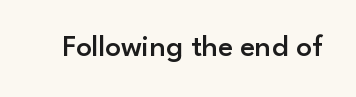
The face used here is proportionally spaced, like ordinary book or web type. Unlike a traditional serif, this face leaves its strokes unadorned. The face used here is rendered with its standard letterfit. The specimen reads as upright at a glance.
